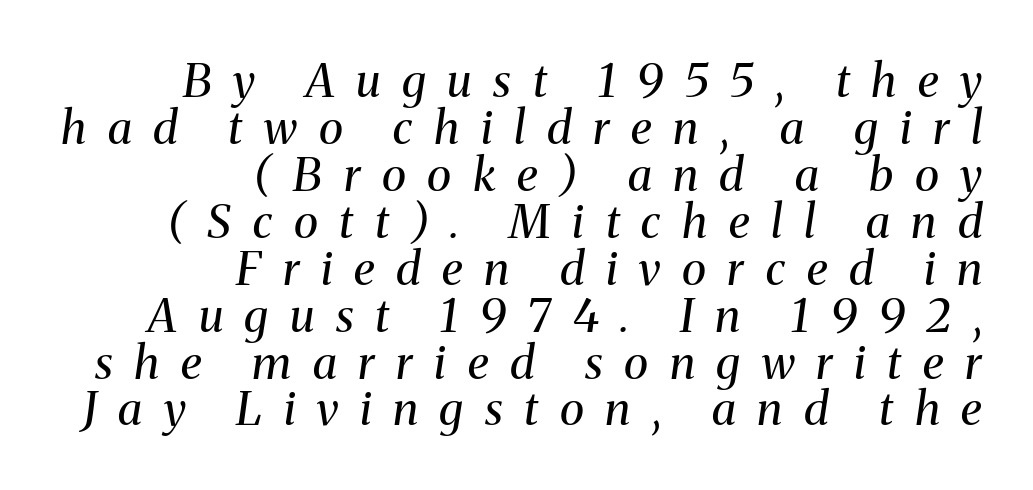
The image shows 46 px regular-weight serif type, italic (leaning right); set right-aligned, tight line spacing (1.02x), unusually wide letter spacing (+0.47 em), not underlined; medium stroke contrast and a medium x-height.
